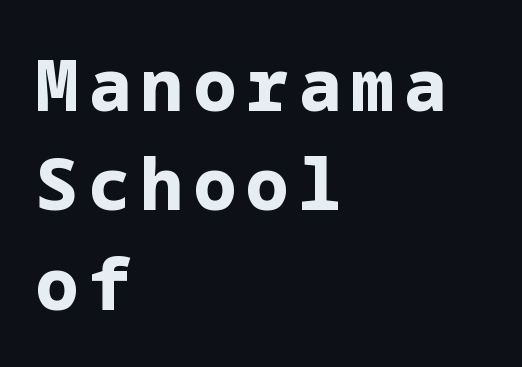
{"serif": "no", "italic": "no", "bold": "yes", "weight": "bold", "width": "normal", "stroke_contrast": "low", "x_height": "medium", "underline": "no", "align": "left", "line_spacing": "normal", "line_spacing_ratio": 1.42, "glyph_px": 70}
